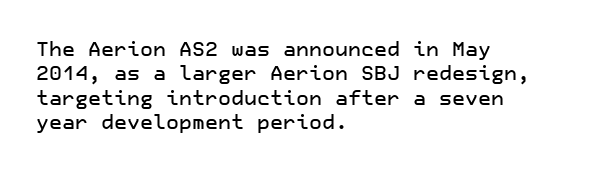
The image shows 20 px text type, upright; set left-aligned, line spacing 1.22x, normal letter spacing, not underlined.
